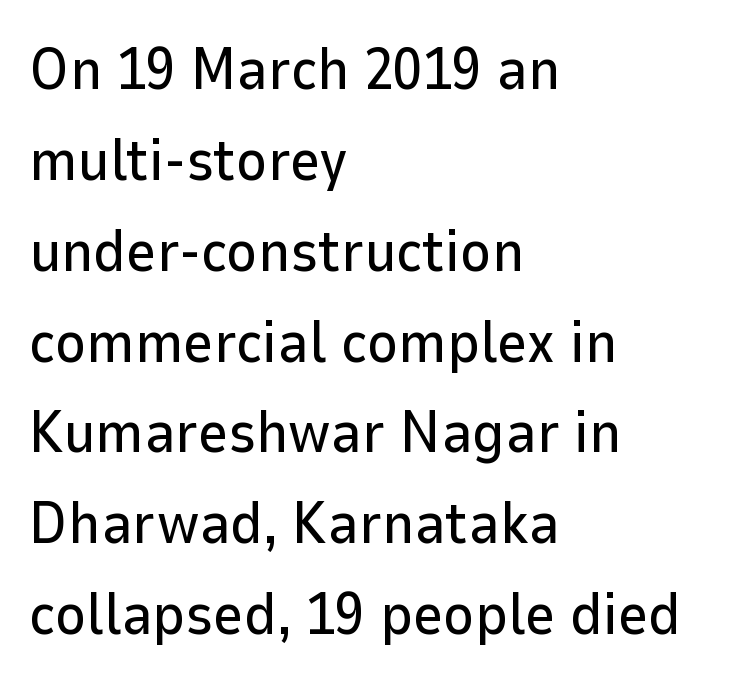
The image shows 59 px sans-serif type, upright; set left-aligned, normal line spacing (1.54x), normal letter spacing, not underlined; low stroke contrast and a medium x-height.
